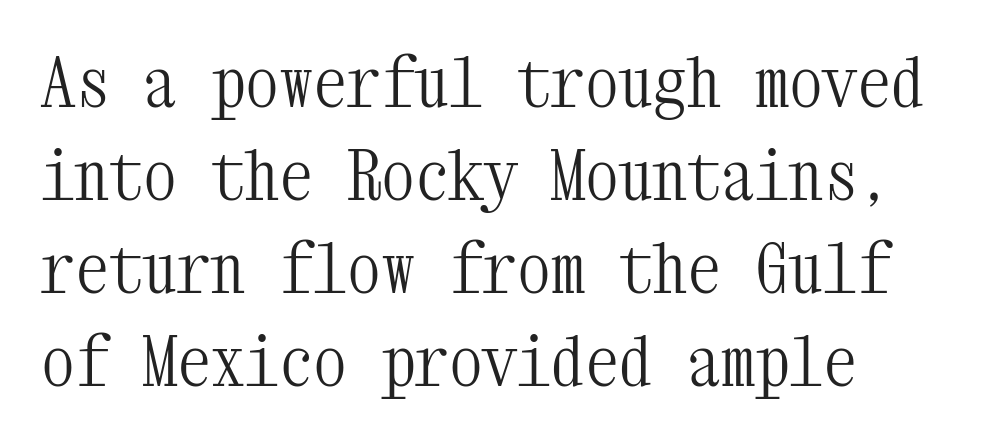
{"serif": "yes", "italic": "no", "bold": "no", "weight": "light", "width": "condensed", "stroke_contrast": "medium", "x_height": "medium", "monospaced": "yes", "underline": "no", "align": "left", "line_spacing": "normal", "line_spacing_ratio": 1.37, "letter_spacing": "normal", "letter_spacing_em": 0.0, "glyph_px": 68}
